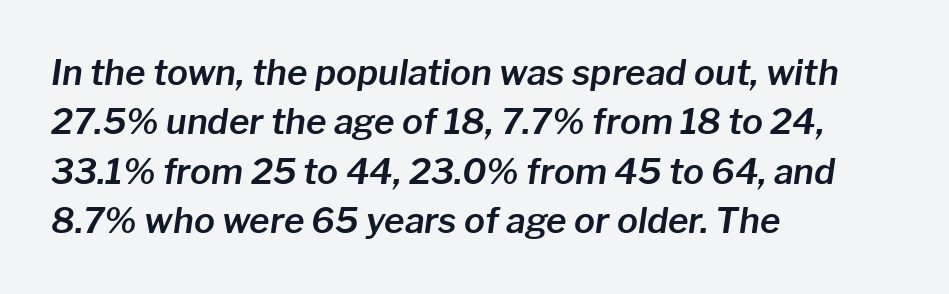
Q: Is the text italic (slanted)? A: Yes, it leans right by about 8 degrees.
Q: Is the text underlined? A: No.
Q: How is the paragraph aligned? A: Left-aligned.
Q: Is the spacing between letters normal or unusually wide? A: Normal.
Q: Is the spacing between lines tight, normal or loose? A: Normal.
Q: Width (condensed, normal, or wide)? A: Normal.
Q: Stroke contrast? A: Low.
Q: x-height? A: Medium.
Q: Monospaced? A: No.
